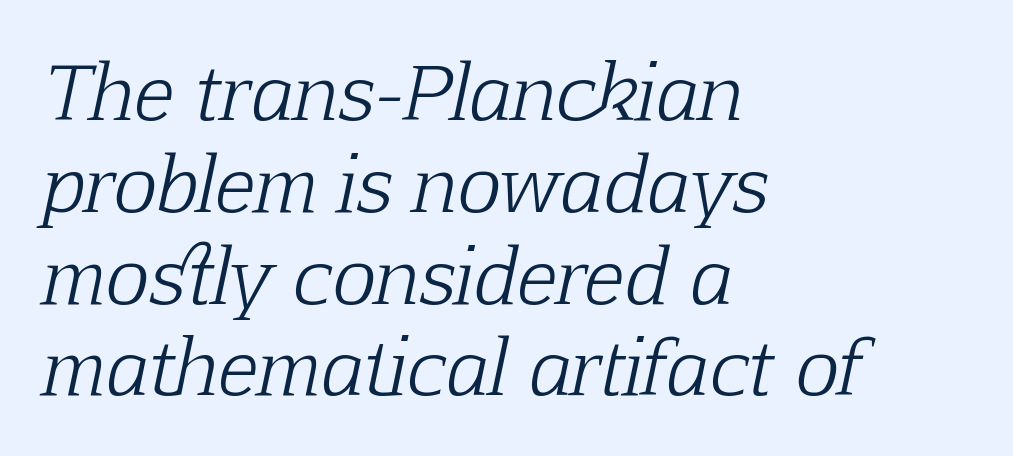
Q: Is the text bold? A: No.
Q: Is the text italic (slanted)? A: Yes, it leans right by about 12 degrees.
Q: Is the typeface a serif or a sans-serif typeface? A: Serif.
Q: Is the text underlined? A: No.
Q: How is the paragraph aligned? A: Left-aligned.
Q: Is the spacing between letters normal or unusually wide? A: Normal.
Q: Width (condensed, normal, or wide)? A: Normal.
Q: Stroke contrast? A: Low.
Q: x-height? A: Medium.
Q: Monospaced? A: No.
